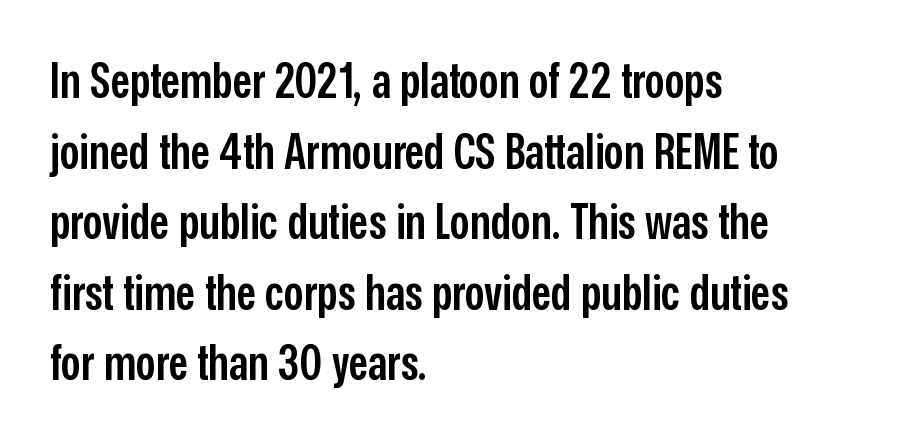
The image shows 49 px semibold, condensed sans-serif type, upright; set left-aligned, normal line spacing (1.44x), normal letter spacing, not underlined; low stroke contrast and a medium x-height.
